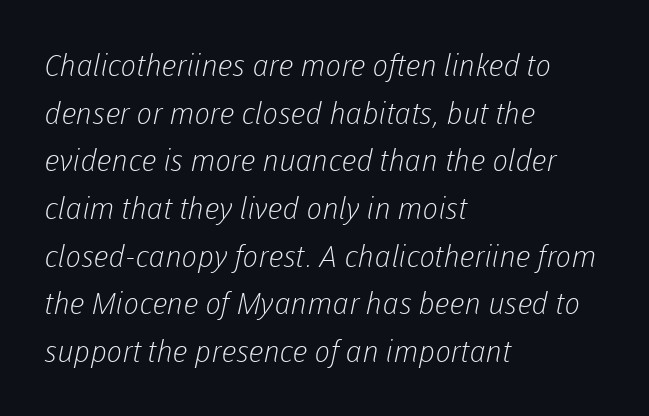
This sample uses a sans-serif face. Spacing verdict: proportional, widths tailored to each character. One glance says typical: line gaps are just what's usual. The face used here is rendered with its standard letterfit. On a weight scale, this lands at 450 or below.
